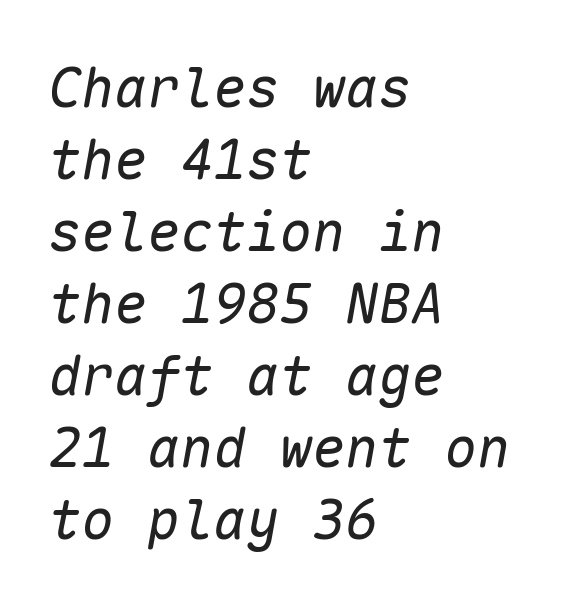
Students, note that the glyphs here touch the page at normal intervals. The strip under each line holds only bare page. Summary of weight: not heavy and not bold. Tall strokes in this sample are angled rather than plumb. Left-aligned paragraph, ragged on the right.
